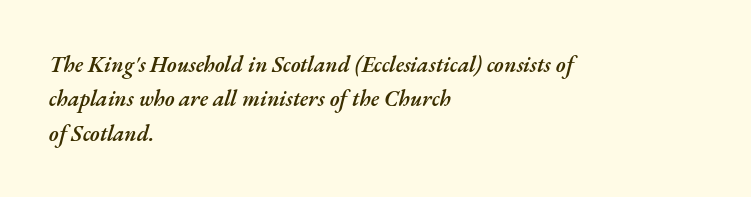
The image shows 22 px text type, italic (leaning right); set left-aligned, normal line spacing (1.56x), normal letter spacing, not underlined.
